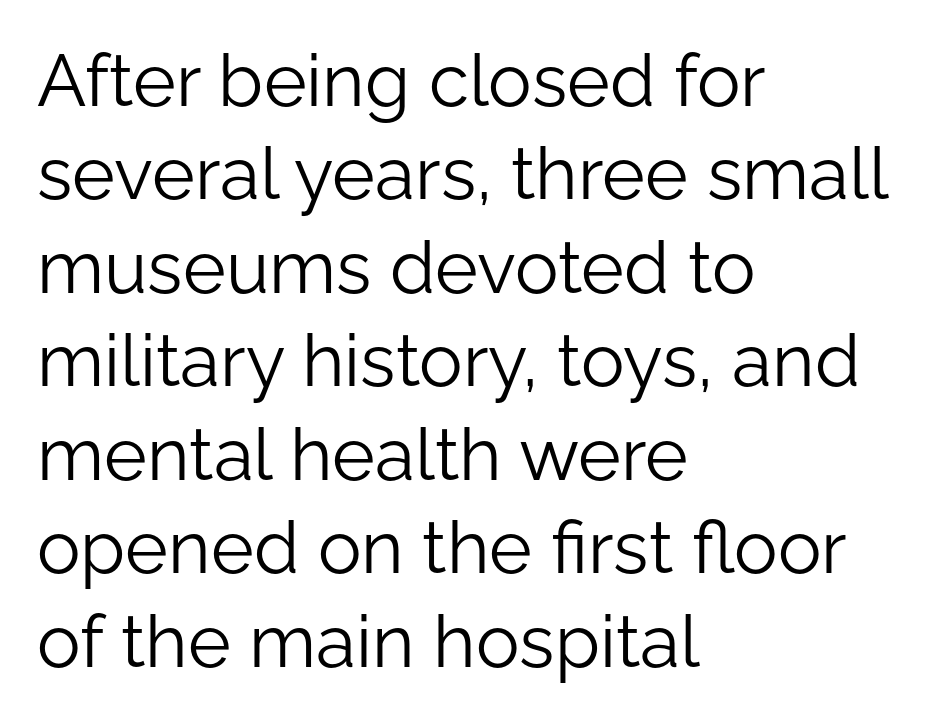
Q: Is the text bold? A: No.
Q: Is the text italic (slanted)? A: No, it is upright.
Q: Is the typeface a serif or a sans-serif typeface? A: Sans-serif.
Q: Is the text underlined? A: No.
Q: How is the paragraph aligned? A: Left-aligned.
Q: Is the spacing between letters normal or unusually wide? A: Normal.
Q: Is the spacing between lines tight, normal or loose? A: Normal.
Q: Width (condensed, normal, or wide)? A: Normal.
Q: Stroke contrast? A: Low.
Q: x-height? A: Medium.
Q: Monospaced? A: No.
